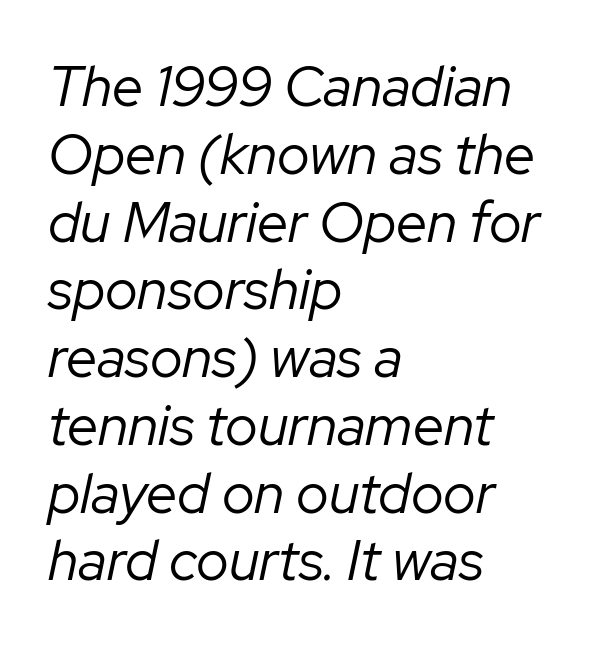
Q: Is the text bold? A: No.
Q: Is the text italic (slanted)? A: Yes, it leans right by about 12 degrees.
Q: Is the text underlined? A: No.
Q: How is the paragraph aligned? A: Left-aligned.
Q: Is the spacing between letters normal or unusually wide? A: Normal.
Q: Width (condensed, normal, or wide)? A: Normal.
Q: Stroke contrast? A: Low.
Q: x-height? A: Medium.
Q: Monospaced? A: No.
